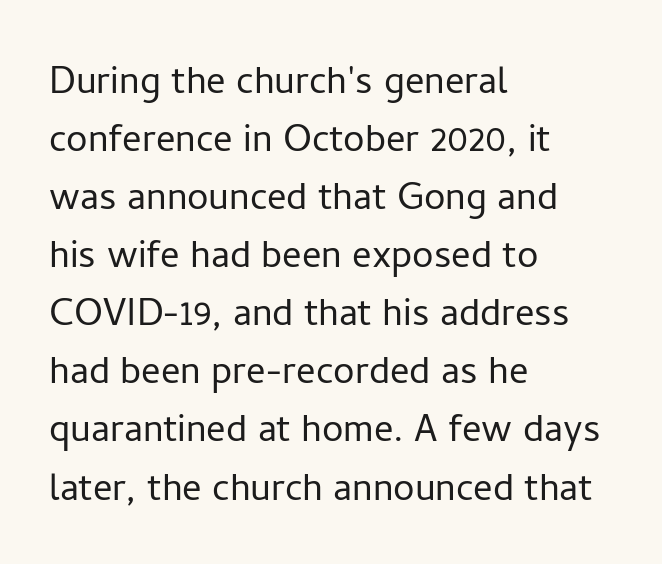
Q: Is the text bold? A: No.
Q: Is the text italic (slanted)? A: No, it is upright.
Q: Is the typeface a serif or a sans-serif typeface? A: Sans-serif.
Q: Is the text underlined? A: No.
Q: How is the paragraph aligned? A: Left-aligned.
Q: Is the spacing between letters normal or unusually wide? A: Normal.
Q: Width (condensed, normal, or wide)? A: Normal.
Q: Stroke contrast? A: Low.
Q: x-height? A: Medium.
Q: Monospaced? A: No.
